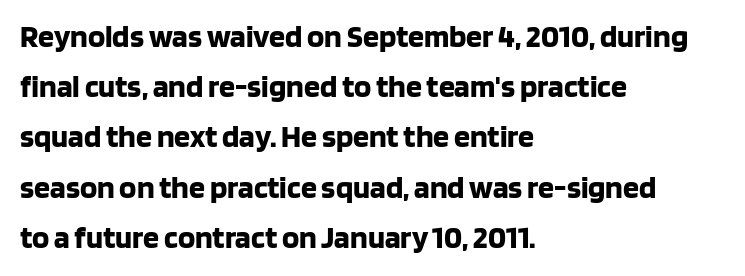
Nobody touched the tracking dial on this one. Nothing sits at the stroke ends, so this counts as sans-serif. These lines are rendered in a variable-pitch font. Designer's note — italics off, roman on. Visually the block forms a straight wall on the left and a jagged coastline on the right.
